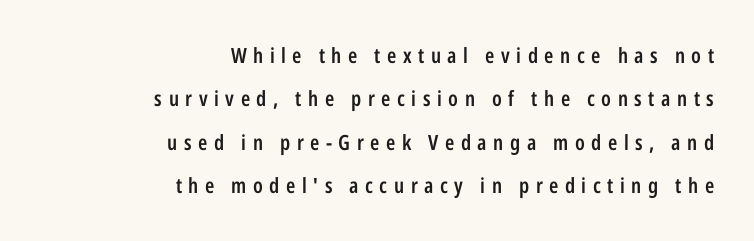
Q: Is the text bold? A: Semi-bold.
Q: Is the text italic (slanted)? A: No, it is upright.
Q: Is the text underlined? A: No.
Q: How is the paragraph aligned? A: Right-aligned.
Q: Is the spacing between letters normal or unusually wide? A: Unusually wide.
Q: Is the spacing between lines tight, normal or loose? A: Loose.
